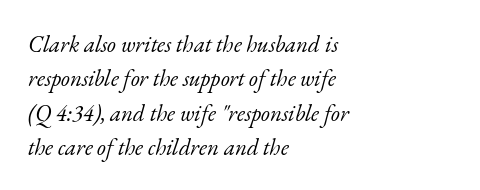
The image shows 23 px text type, italic (leaning right); set left-aligned, normal line spacing (1.49x), normal letter spacing, not underlined.
